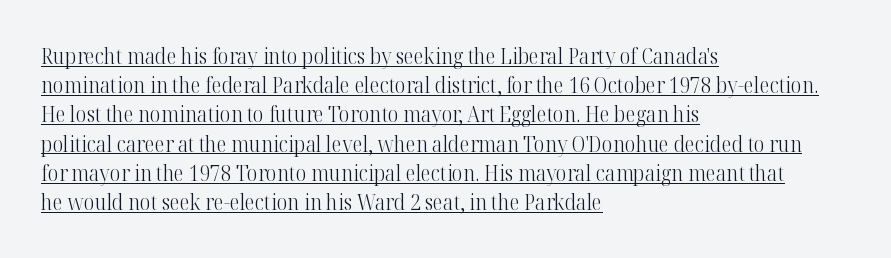
Q: Is the text bold? A: No.
Q: Is the text italic (slanted)? A: No, it is upright.
Q: Is the text underlined? A: Yes.
Q: How is the paragraph aligned? A: Left-aligned.
Q: Is the spacing between letters normal or unusually wide? A: Normal.
Q: Is the spacing between lines tight, normal or loose? A: Normal.
